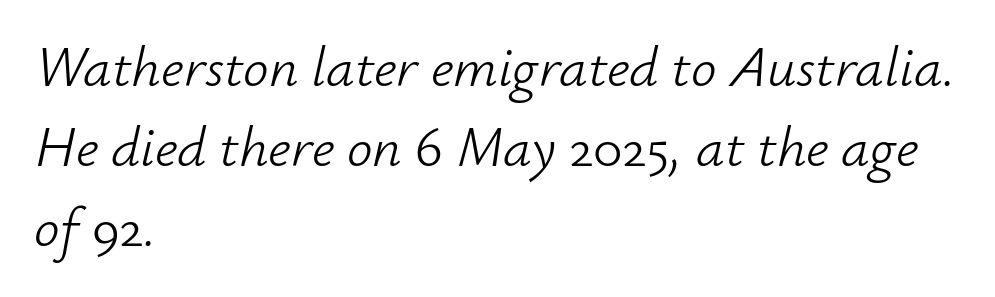
Q: Is the text bold? A: No.
Q: Is the text italic (slanted)? A: Yes, it leans right by about 12 degrees.
Q: Is the text underlined? A: No.
Q: How is the paragraph aligned? A: Left-aligned.
Q: Is the spacing between letters normal or unusually wide? A: Normal.
Q: Is the spacing between lines tight, normal or loose? A: Normal.
Q: Width (condensed, normal, or wide)? A: Normal.
Q: Stroke contrast? A: Low.
Q: x-height? A: Small.
Q: Monospaced? A: No.
